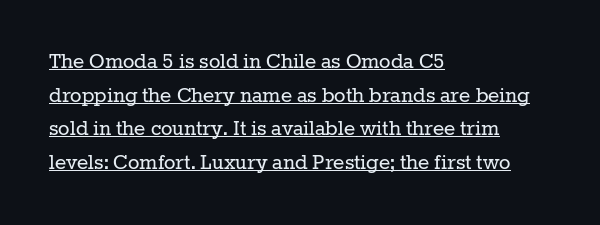
{"italic": "no", "bold": "no", "underline": "yes", "align": "left", "line_spacing": "normal", "line_spacing_ratio": 1.4, "letter_spacing": "normal", "letter_spacing_em": 0.0, "glyph_px": 24}
